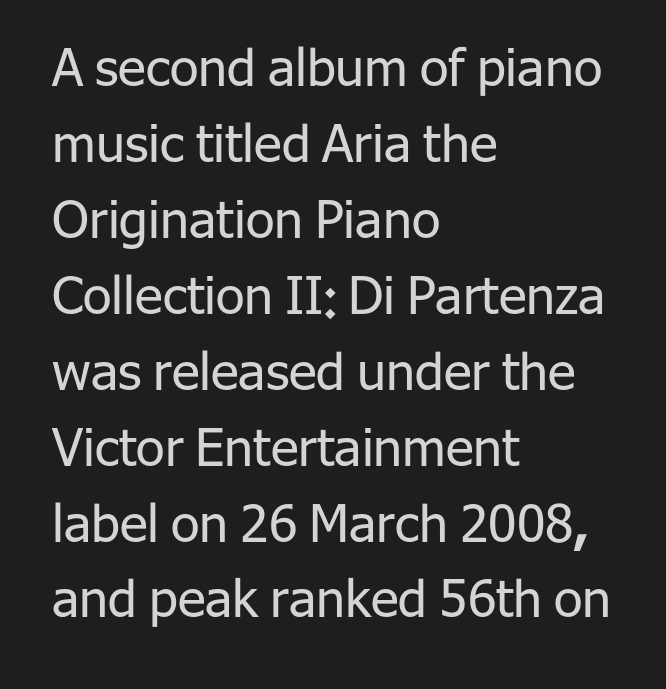
This sample is left-justified, so line endings fall wherever the words run out. When letters stand straight like this, we call the style roman or upright. Baseline-to-baseline distance is the conventional proportion of letter height. Stroke mass is kept to a normal reading level or below.
